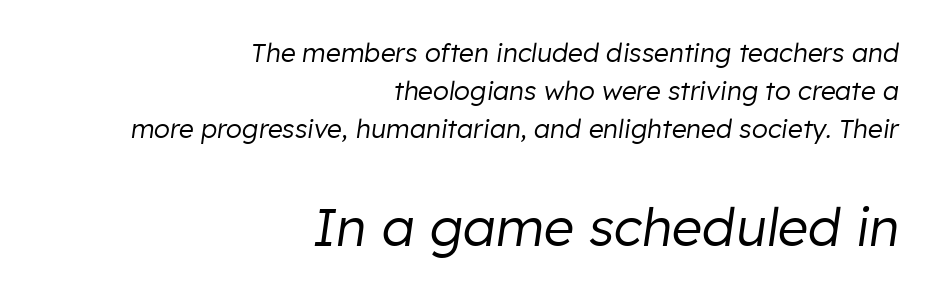
The ragged edge is on the left, which tells us the setting is flush right. Compared with ordinary roman type, these characters are visibly tilted. Is this a fixed-width face? No — the glyphs have proportional, varying widths. Does the leading feel generous? No, just average. Stems and bowls with no extra thickness — not bold.
